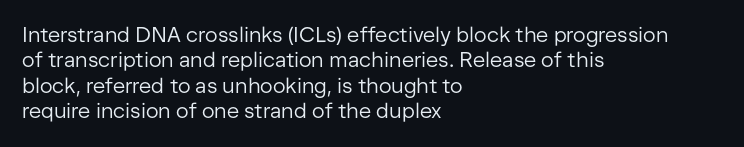
{"italic": "no", "bold": "no", "underline": "no", "align": "left", "line_spacing_ratio": 1.21, "letter_spacing": "normal", "letter_spacing_em": 0.0, "glyph_px": 21}
